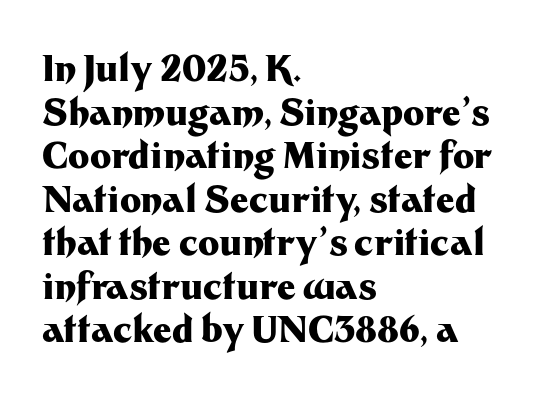
Q: Is the text bold? A: Yes.
Q: Is the text italic (slanted)? A: No, it is upright.
Q: Is the typeface a serif or a sans-serif typeface? A: Sans-serif.
Q: Is the text underlined? A: No.
Q: How is the paragraph aligned? A: Left-aligned.
Q: Is the spacing between letters normal or unusually wide? A: Normal.
Q: Width (condensed, normal, or wide)? A: Normal.
Q: Stroke contrast? A: Medium.
Q: x-height? A: Medium.
Q: Monospaced? A: No.
